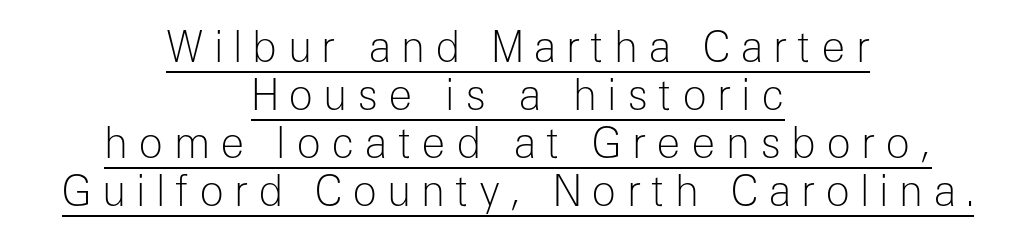
{"serif": "no", "italic": "no", "bold": "no", "weight": "light", "width": "normal", "stroke_contrast": "low", "x_height": "medium", "monospaced": "no", "underline": "yes", "align": "center", "line_spacing_ratio": 1.17, "letter_spacing": "wide", "letter_spacing_em": 0.24, "glyph_px": 41}
